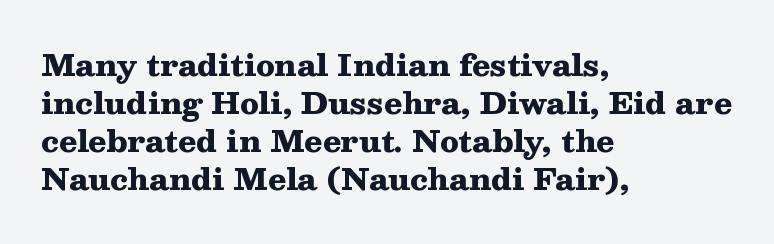
{"serif": "yes", "italic": "no", "bold": "yes", "weight": "heavy", "width": "wide", "stroke_contrast": "medium", "x_height": "medium", "monospaced": "no", "underline": "no", "align": "left", "line_spacing": "normal", "line_spacing_ratio": 1.27, "letter_spacing": "normal", "letter_spacing_em": 0.0, "glyph_px": 30}
